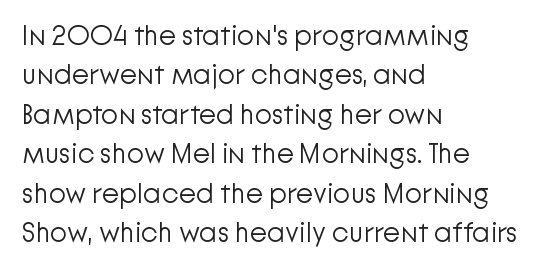
Do the characters align in a grid? No, the font is proportional. Unmarked baselines from the first word to the last. The face looks like a standard text weight, possibly lighter. Does the copy run flush right? No — it runs flush left.
